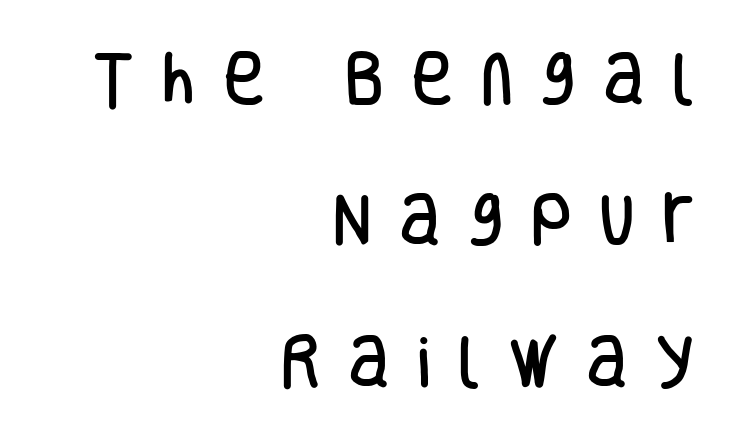
The image shows 57 px condensed sans-serif type, upright; set right-aligned, loose line spacing (2.48x), unusually wide letter spacing (+0.48 em), not underlined; low stroke contrast and a large x-height.
